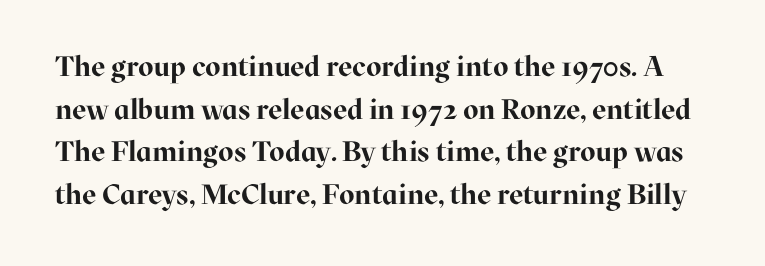
Q: Is the text bold? A: Yes.
Q: Is the text italic (slanted)? A: No, it is upright.
Q: Is the typeface a serif or a sans-serif typeface? A: Serif.
Q: Is the text underlined? A: No.
Q: Is the spacing between letters normal or unusually wide? A: Normal.
Q: Is the spacing between lines tight, normal or loose? A: Normal.
Q: Width (condensed, normal, or wide)? A: Normal.
Q: Stroke contrast? A: High.
Q: x-height? A: Medium.
Q: Monospaced? A: No.
